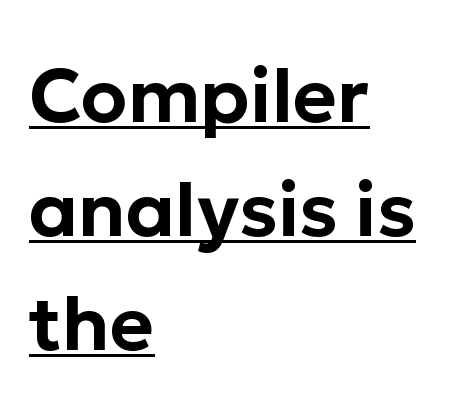
Q: Is the text italic (slanted)? A: No, it is upright.
Q: Is the typeface a serif or a sans-serif typeface? A: Sans-serif.
Q: Is the text underlined? A: Yes.
Q: How is the paragraph aligned? A: Left-aligned.
Q: Is the spacing between letters normal or unusually wide? A: Normal.
Q: Is the spacing between lines tight, normal or loose? A: Normal.
Q: Width (condensed, normal, or wide)? A: Normal.
Q: Stroke contrast? A: Low.
Q: x-height? A: Medium.
Q: Monospaced? A: No.
